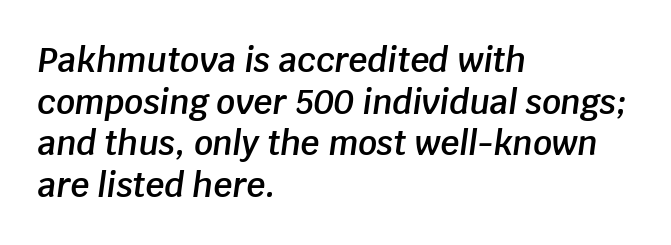
{"italic": "yes", "lean": "right", "slant_degrees": 8, "bold": "semi", "weight": "semibold", "width": "normal", "stroke_contrast": "low", "x_height": "large", "monospaced": "no", "underline": "no", "align": "left", "line_spacing": "normal", "line_spacing_ratio": 1.26, "letter_spacing": "normal", "letter_spacing_em": 0.0, "glyph_px": 33}
